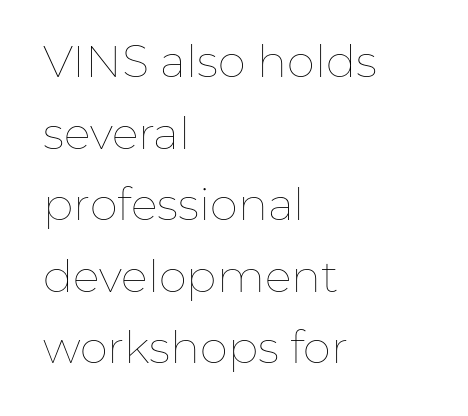
The image shows 45 px thin type, upright; set left-aligned, normal line spacing (1.59x), normal letter spacing, not underlined; low stroke contrast and a medium x-height.
